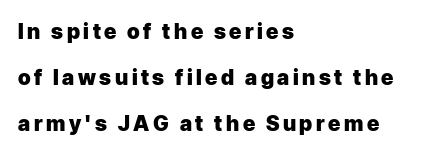
The image shows 21 px bold type, upright; set left-aligned, loose line spacing (2.19x), not underlined.
